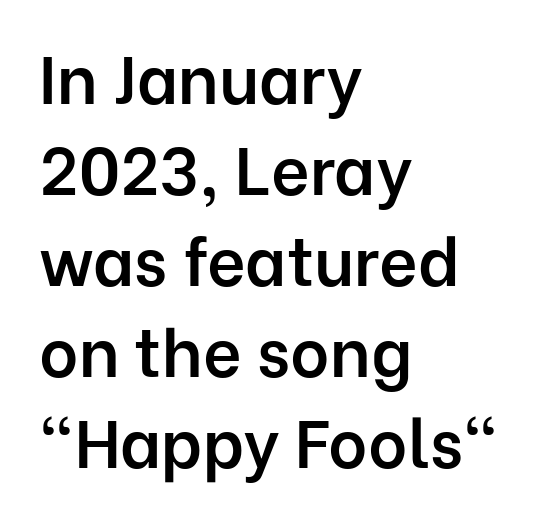
If you drew a ruler down the left edge, every line would touch it. The axis of the letterforms is exactly vertical. You can tell from the bare stems that sans-serif type was used. Students, observe: this is what conventionally led text looks like. The rendering keeps characters at their native spacing. The letters advance in unequal steps, a hallmark of proportional type.
